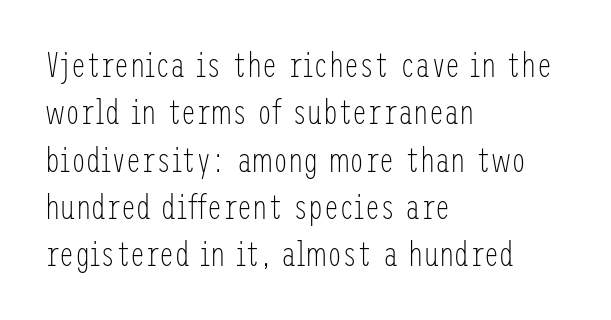
Q: Is the text bold? A: No.
Q: Is the text italic (slanted)? A: No, it is upright.
Q: Is the typeface a serif or a sans-serif typeface? A: Sans-serif.
Q: Is the text underlined? A: No.
Q: How is the paragraph aligned? A: Left-aligned.
Q: Is the spacing between letters normal or unusually wide? A: Normal.
Q: Is the spacing between lines tight, normal or loose? A: Normal.
Q: Width (condensed, normal, or wide)? A: Condensed.
Q: Stroke contrast? A: Low.
Q: x-height? A: Medium.
